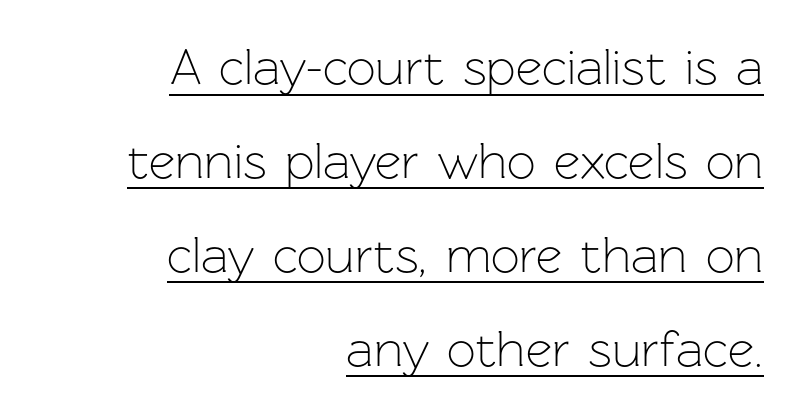
{"serif": "no", "italic": "no", "bold": "no", "weight": "light", "width": "normal", "stroke_contrast": "low", "x_height": "medium", "monospaced": "no", "underline": "yes", "align": "right", "line_spacing_ratio": 1.84, "letter_spacing": "normal", "letter_spacing_em": 0.0, "glyph_px": 51}
